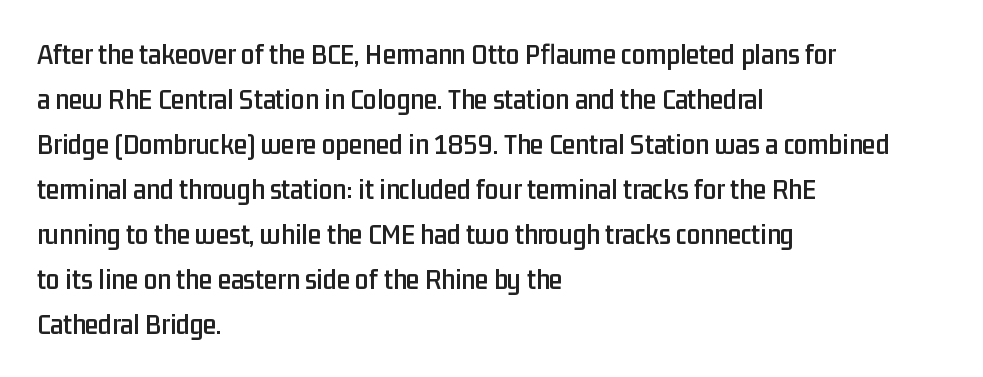
The image shows 30 px condensed sans-serif type, upright; set left-aligned, normal line spacing (1.5x), normal letter spacing, not underlined; low stroke contrast and a medium x-height.
